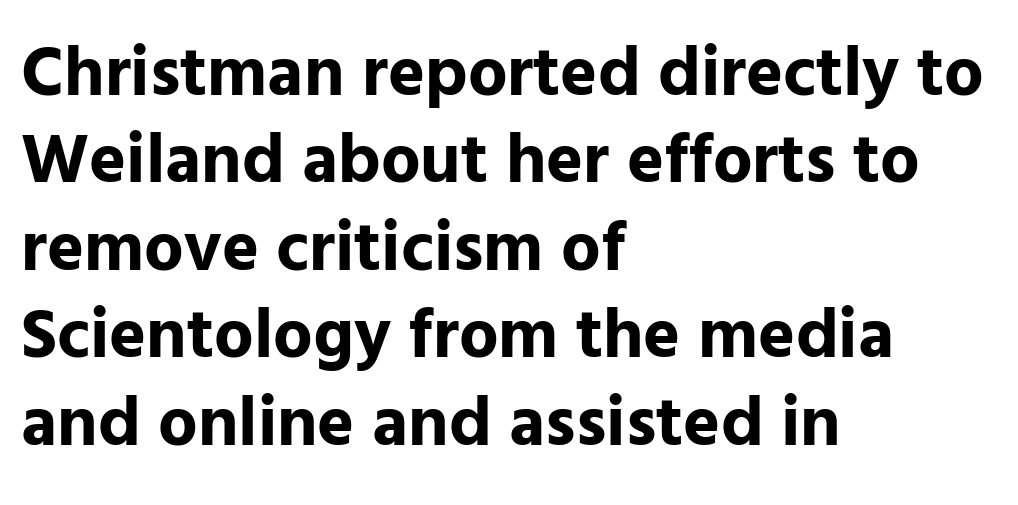
Serifs: no, the terminals of the letterforms are clean. Inter-character spacing is left at the font's built-in metrics. Reading down the column, the eye jumps a familiar distance to each next line. Thick stems and heavy bowls — unmistakably bold.
